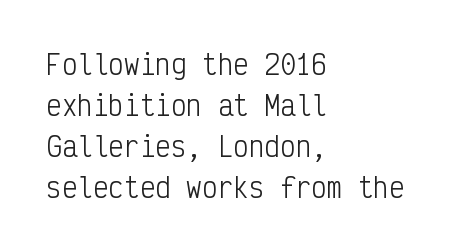
The image shows 26 px text type, upright; set left-aligned, normal line spacing (1.58x), normal letter spacing, not underlined.
